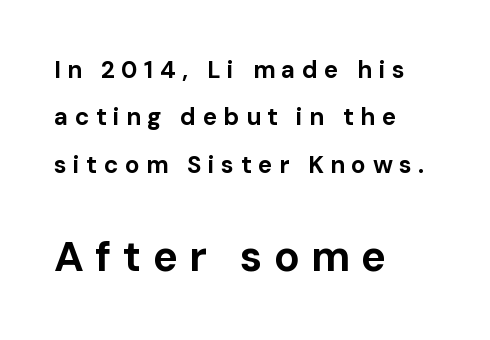
{"serif": "no", "italic": "no", "bold": "yes", "weight": "bold", "width": "normal", "stroke_contrast": "low", "x_height": "medium", "monospaced": "no", "underline": "no", "align": "left", "line_spacing": "loose", "line_spacing_ratio": 1.97, "letter_spacing": "wide", "letter_spacing_em": 0.27, "larger_block": "second", "size_ratio": 1.75, "glyph_px": 42}
